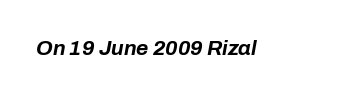
Q: Is the text bold? A: Yes.
Q: Is the text italic (slanted)? A: Yes, it leans right by about 10 degrees.
Q: Is the text underlined? A: No.
Q: Is the spacing between letters normal or unusually wide? A: Normal.
